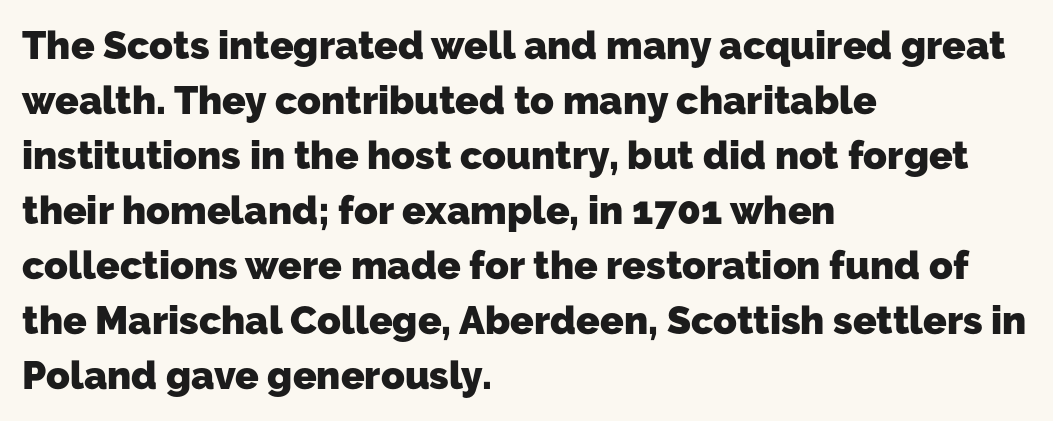
Casual observation: everything's shoved over to the left. What kind of face is this? One without serifs — a sans. Varying glyph widths throughout — classic text-font behaviour. Evenly set lines give the paragraph a standard silhouette. Letters rest on an invisible, unmarked baseline. The line texture is even and compact thanks to regular tracking.
